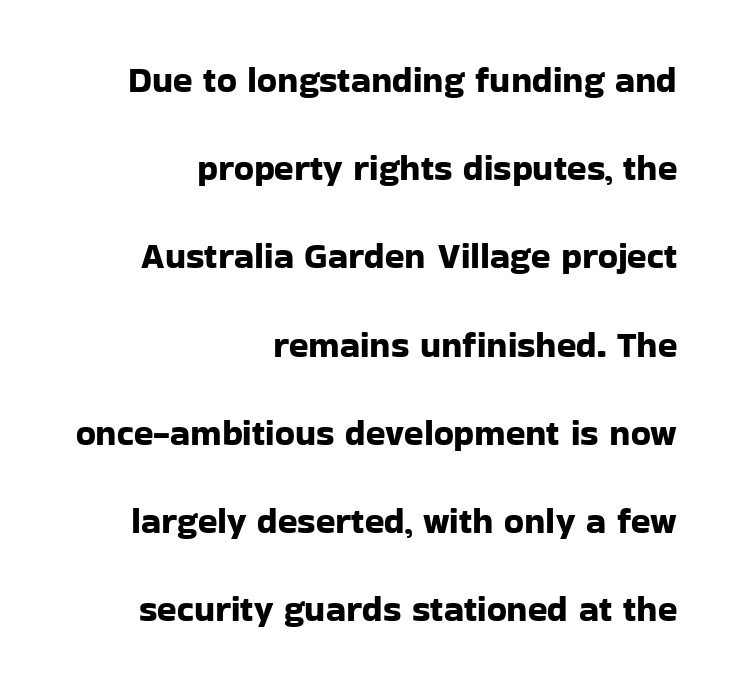
{"serif": "no", "italic": "no", "width": "normal", "stroke_contrast": "low", "x_height": "medium", "monospaced": "no", "underline": "no", "align": "right", "line_spacing": "loose", "line_spacing_ratio": 2.45, "letter_spacing": "normal", "letter_spacing_em": 0.0, "glyph_px": 36}
